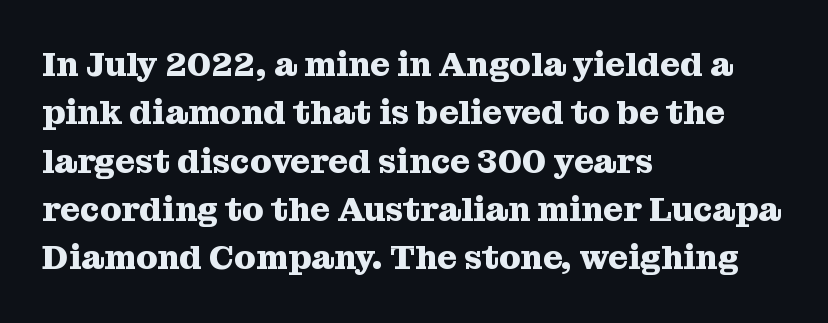
The image shows 34 px heavy serif type, upright; set left-aligned, normal line spacing (1.42x), normal letter spacing, not underlined; medium stroke contrast and a medium x-height.
